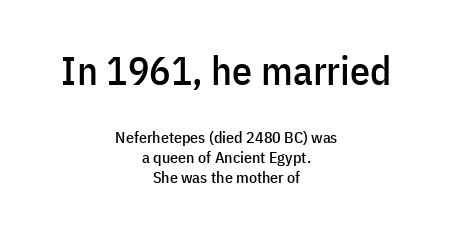
{"serif": "no", "italic": "no", "width": "condensed", "stroke_contrast": "low", "x_height": "medium", "monospaced": "no", "underline": "no", "align": "center", "line_spacing": "normal", "line_spacing_ratio": 1.25, "letter_spacing": "normal", "letter_spacing_em": 0.0, "larger_block": "first", "size_ratio": 2.5, "glyph_px": 40}
